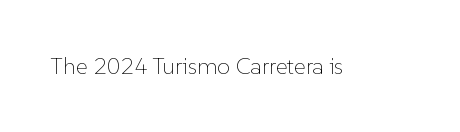
{"italic": "no", "bold": "no", "underline": "no", "letter_spacing": "normal", "letter_spacing_em": 0.0, "glyph_px": 23}
